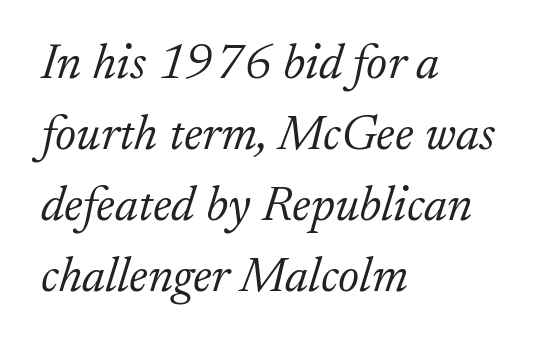
Q: Is the text bold? A: No.
Q: Is the text italic (slanted)? A: Yes, it leans right by about 17 degrees.
Q: Is the typeface a serif or a sans-serif typeface? A: Serif.
Q: Is the text underlined? A: No.
Q: How is the paragraph aligned? A: Left-aligned.
Q: Is the spacing between letters normal or unusually wide? A: Normal.
Q: Is the spacing between lines tight, normal or loose? A: Normal.
Q: Width (condensed, normal, or wide)? A: Normal.
Q: Stroke contrast? A: Low.
Q: x-height? A: Small.
Q: Monospaced? A: No.
